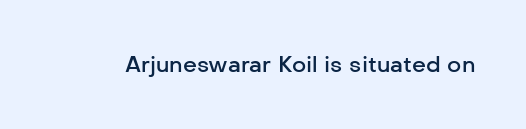
There is no visible air inserted between adjacent glyphs. The characters look somewhat weighty, a semibold short of true bold. Check the space under the baseline: it is left empty. Ascenders rise straight up at ninety degrees.
